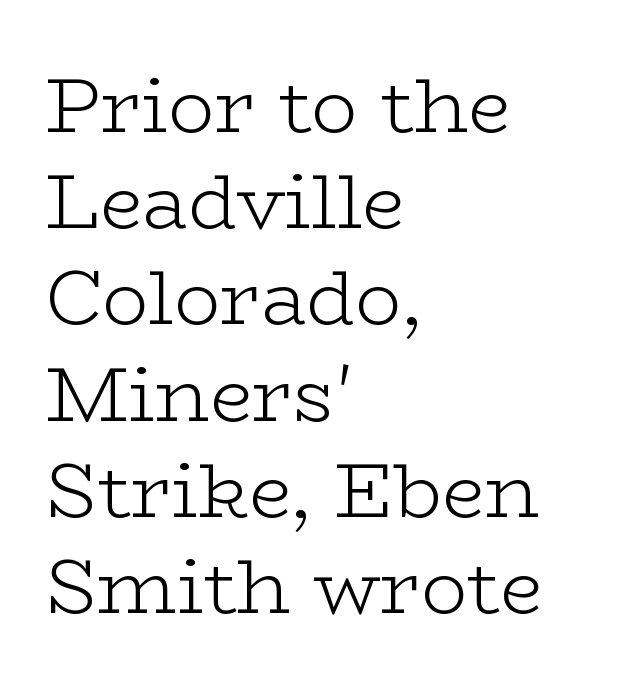
Q: Is the text bold? A: No.
Q: Is the text italic (slanted)? A: No, it is upright.
Q: Is the typeface a serif or a sans-serif typeface? A: Serif.
Q: Is the text underlined? A: No.
Q: How is the paragraph aligned? A: Left-aligned.
Q: Is the spacing between letters normal or unusually wide? A: Normal.
Q: Is the spacing between lines tight, normal or loose? A: Normal.
Q: Width (condensed, normal, or wide)? A: Wide.
Q: Stroke contrast? A: Low.
Q: x-height? A: Medium.
Q: Monospaced? A: No.
